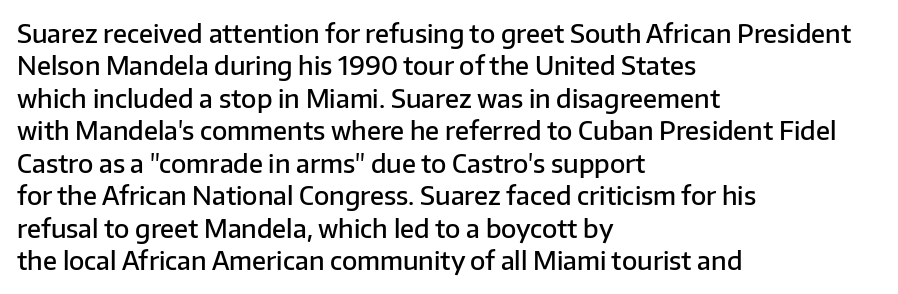
The type is set solid horizontally, with unmodified tracking. Check the space under the baseline: it is left empty. In terms of weight, the rendering is demibold, just under bold. This is the regular roman posture of the typeface.
